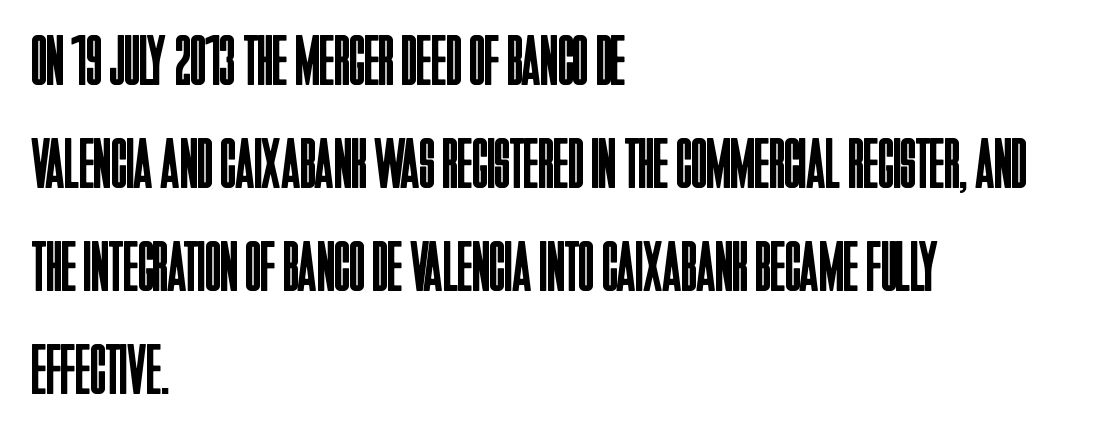
These lines sit exactly where default settings would place them. Quick note: underline off. Nope, not italic — everything's standing straight. In CSS terms this would be text-align: left.
